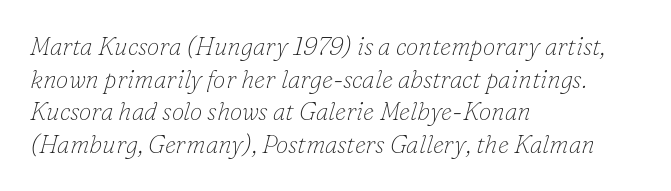
{"italic": "yes", "lean": "right", "slant_degrees": 16, "bold": "no", "underline": "no", "align": "left", "line_spacing": "normal", "line_spacing_ratio": 1.31, "letter_spacing": "normal", "letter_spacing_em": 0.0, "glyph_px": 25}
